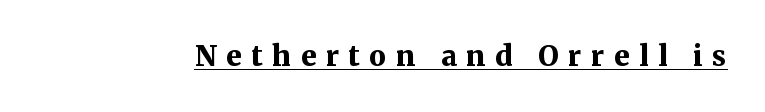
The image shows 28 px bold serif type, upright; set unusually wide letter spacing (+0.35 em), underlined; medium stroke contrast and a medium x-height.
